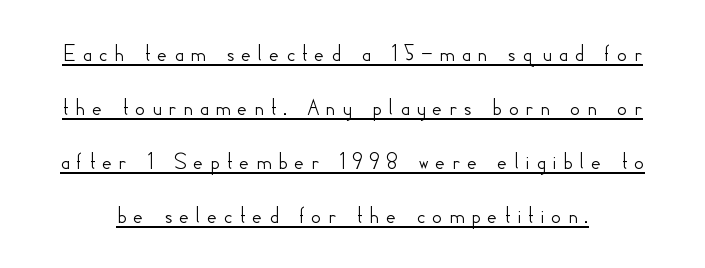
The image shows 25 px text type, upright; set loose line spacing (2.16x), unusually wide letter spacing (+0.24 em), underlined.
